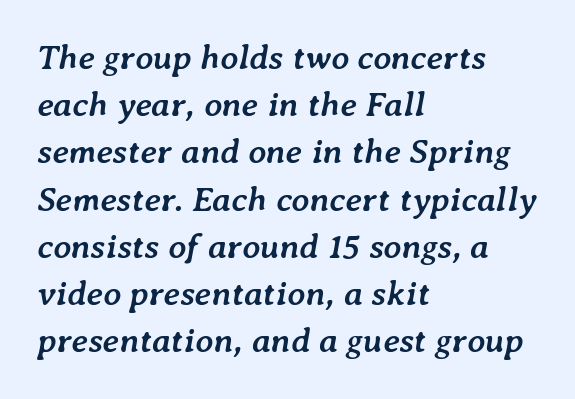
Words appear dense and cohesive because spacing is normal. Note the varied advance widths — an 'i' is clearly narrower than an 'm'. Notice how descenders clear the ascenders below comfortably — that's standard leading. The passage shown is not underscored anywhere. Left-aligned paragraph, ragged on the right. This sample uses an oblique cut, with every glyph tilted off the vertical.
